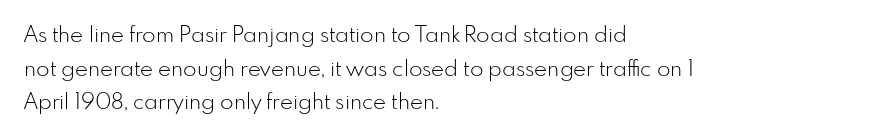
Unbolded letterforms with no extra heft. The letterforms sit shoulder to shoulder at normal distance. Line spacing here is normal. Glance below the letters and you will spot only blank space. Visually the block forms a straight wall on the left and a jagged coastline on the right.
